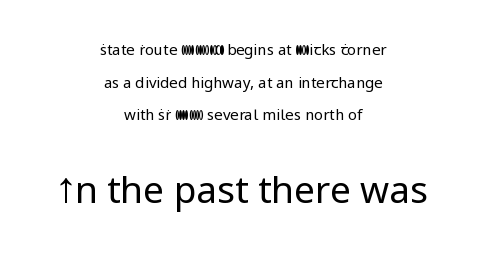
{"serif": "no", "italic": "no", "bold": "no", "weight": "regular", "width": "normal", "stroke_contrast": "low", "x_height": "medium", "monospaced": "no", "underline": "no", "align": "center", "line_spacing": "loose", "line_spacing_ratio": 2.18, "letter_spacing": "normal", "letter_spacing_em": 0.0, "larger_block": "second", "size_ratio": 2.47, "glyph_px": 37}
